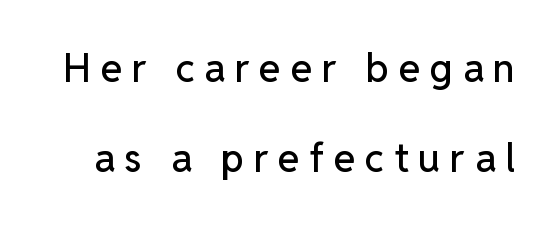
The image shows 39 px sans-serif type, upright; set loose line spacing (2.31x), unusually wide letter spacing (+0.25 em), not underlined; low stroke contrast and a medium x-height.
